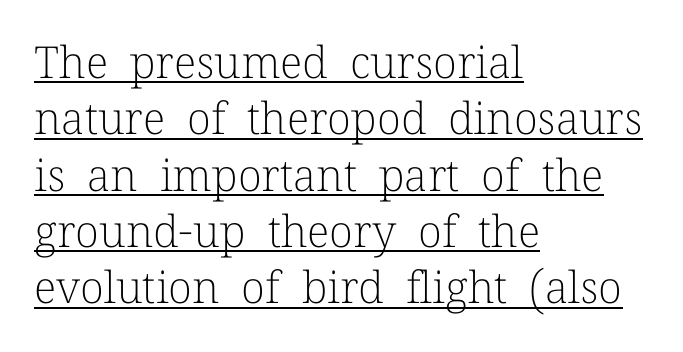
One-word summary of the alignment: left. Between one letter and the next there's only the usual sliver of space. This sample uses an upright cut, with every glyph sitting square on the baseline. Character widths vary here, with narrow letters taking less room than wide ones. This is serif lettering, the kind often seen in printed books.
